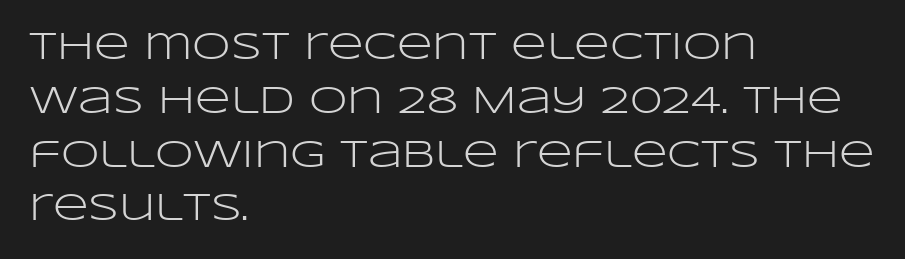
No chunkiness to these letters — they're not bold. The rendering shows plain stroke endings on the letterforms — a sans-serif design. Anything drawn beneath the words? Only blank space. The typography opts for an upright posture over an oblique one. The rendering keeps characters at their native spacing.
